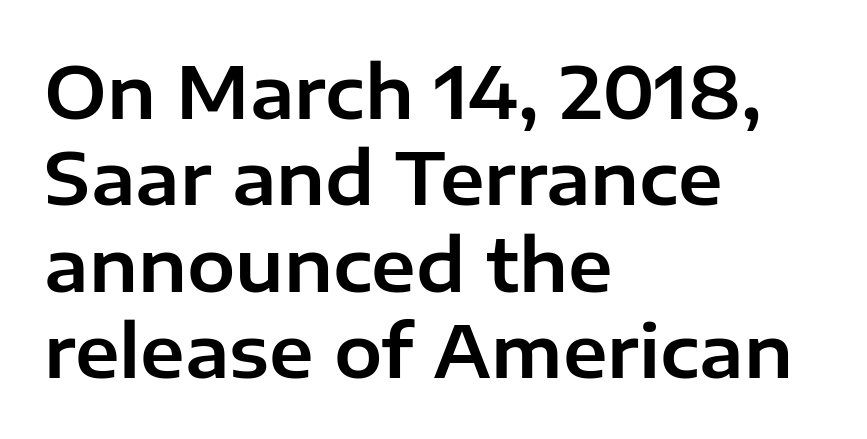
Unlike italic type, these characters show no tilt at all. The text block is weighted toward the left margin, trailing off unevenly rightward. The gaps between neighbouring characters are ordinary and unremarkable. Beneath every word, the page is bare. What kind of face is this? One without serifs — a sans.
